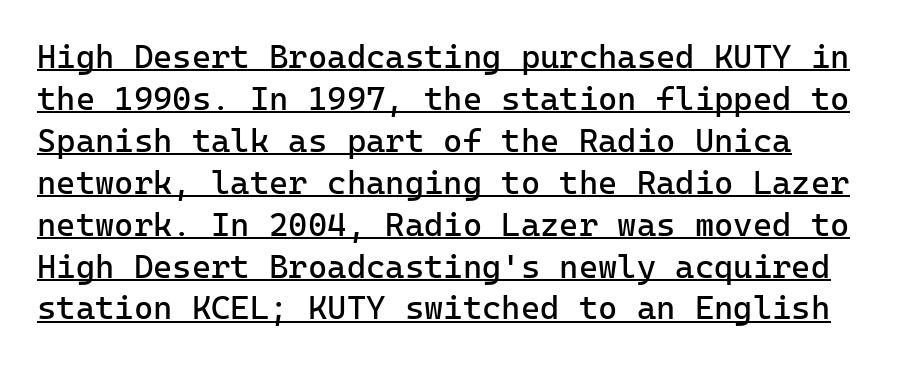
A rule runs beneath these lines of type. Stroke terminals: plain, sans-serif. Nothing heavy about these letters — not bold at all. Each new line begins a customary step beneath the previous one. Every character sits straight up, as roman type does.
